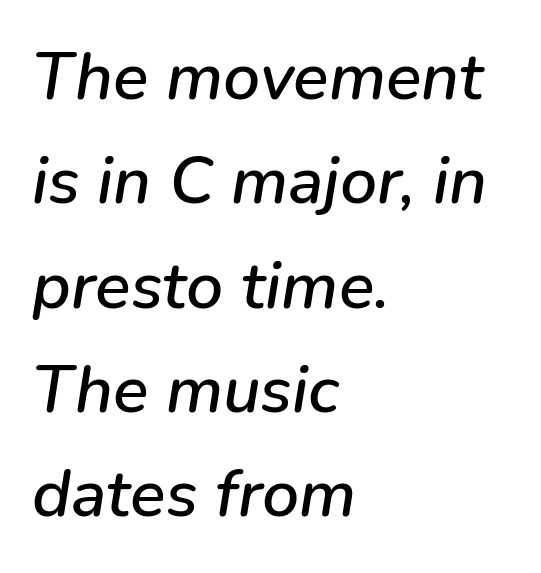
The image shows 66 px text type, italic (leaning right); set left-aligned, normal line spacing (1.58x), normal letter spacing, not underlined; low stroke contrast and a medium x-height.
